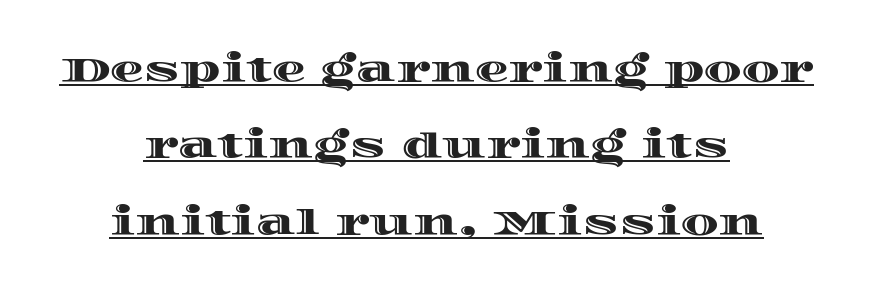
Underline: present. Do the letters lean? They stand straight. What stands out about the letter spacing? Nothing — it is the standard amount. A student would call this center alignment; a typographer would say set centered. Reading down the column, the eye jumps a long way to each next line.
